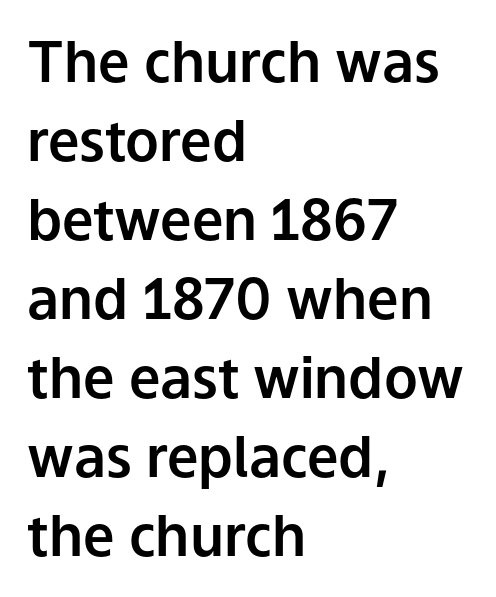
The rendering uses a moderate line-height, typical for paragraphs. The passage shown has conventional tracking throughout. Left-aligned paragraph, ragged on the right. A clean baseline with only descenders dipping below it.
